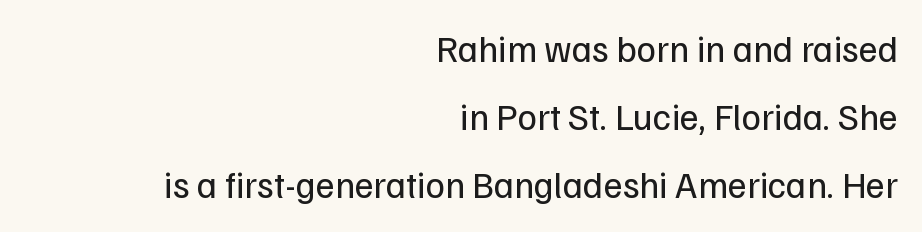
The image shows 37 px regular-weight sans-serif type, upright; set right-aligned, line spacing 1.84x, normal letter spacing, not underlined; low stroke contrast and a medium x-height.
